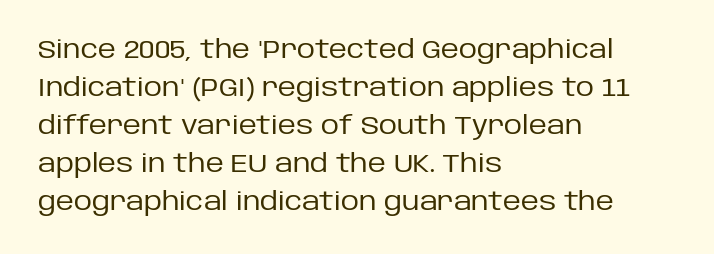
{"italic": "no", "bold": "no", "underline": "no", "align": "left", "line_spacing": "normal", "line_spacing_ratio": 1.52, "letter_spacing": "normal", "letter_spacing_em": 0.0, "glyph_px": 25}
